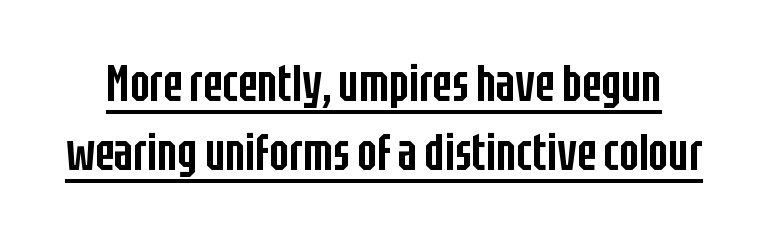
{"serif": "no", "italic": "no", "bold": "semi", "weight": "semibold", "width": "condensed", "stroke_contrast": "low", "x_height": "large", "monospaced": "no", "underline": "yes", "line_spacing": "normal", "line_spacing_ratio": 1.33, "letter_spacing": "normal", "letter_spacing_em": 0.0, "glyph_px": 52}
